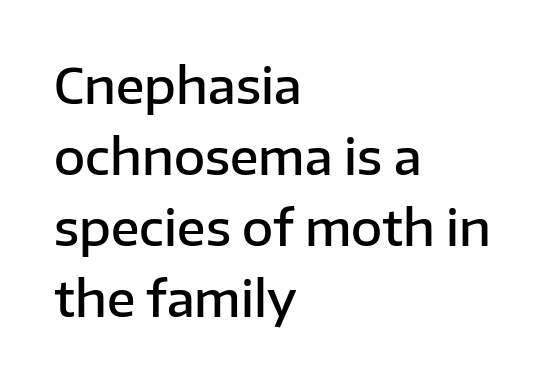
Q: Is the text bold? A: Semi-bold.
Q: Is the text italic (slanted)? A: No, it is upright.
Q: Is the typeface a serif or a sans-serif typeface? A: Sans-serif.
Q: Is the text underlined? A: No.
Q: How is the paragraph aligned? A: Left-aligned.
Q: Is the spacing between letters normal or unusually wide? A: Normal.
Q: Is the spacing between lines tight, normal or loose? A: Normal.
Q: Width (condensed, normal, or wide)? A: Normal.
Q: Stroke contrast? A: Low.
Q: x-height? A: Medium.
Q: Monospaced? A: No.
